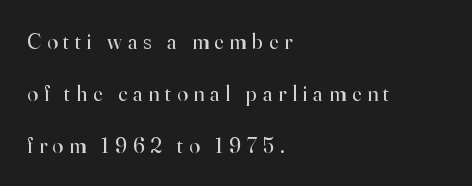
The image shows 22 px text type, upright; set left-aligned, loose line spacing (2.36x), unusually wide letter spacing (+0.26 em), not underlined.
